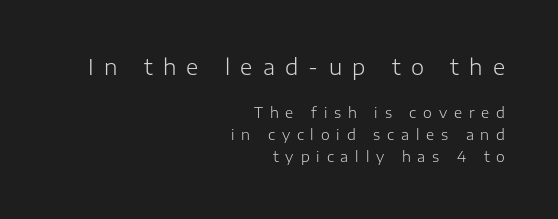
Check the space under the baseline: it is left empty. The lettering stays uniformly vertical, giving the passage a roman look. The line-height multiplier appears to be the usual default. This reads as an unemphasized weight, regular at the heaviest.
